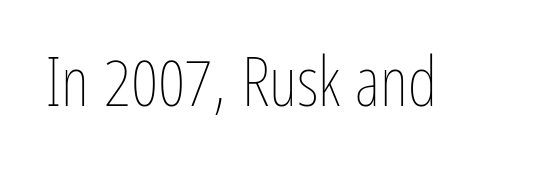
Each letter keeps its own natural width here, so spacing adapts to shape. The lettering holds an erect, upright posture throughout. Letter spacing: default. No extra ink here — the face is not bold. Descenders are the only things crossing below the line.
